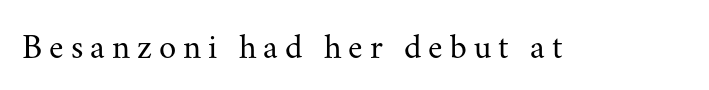
The image shows 35 px regular-weight serif type, upright; set unusually wide letter spacing (+0.2 em), not underlined; medium stroke contrast and a small x-height.
